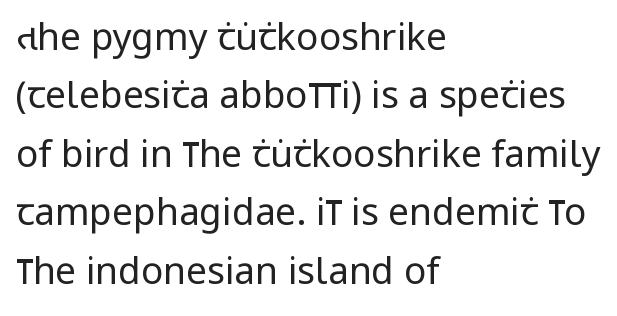
The image shows 37 px regular-weight, condensed sans-serif type, upright; set left-aligned, normal line spacing (1.58x), normal letter spacing, not underlined; low stroke contrast and a large x-height.
